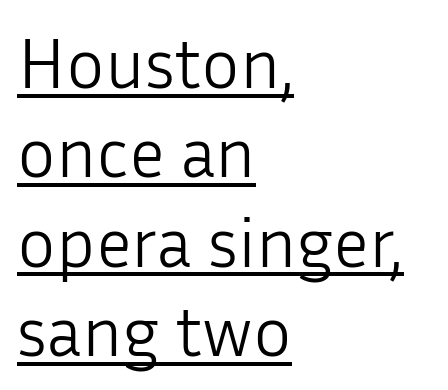
Q: Is the text bold? A: No.
Q: Is the text italic (slanted)? A: No, it is upright.
Q: Is the typeface a serif or a sans-serif typeface? A: Sans-serif.
Q: Is the text underlined? A: Yes.
Q: How is the paragraph aligned? A: Left-aligned.
Q: Is the spacing between letters normal or unusually wide? A: Normal.
Q: Width (condensed, normal, or wide)? A: Normal.
Q: Stroke contrast? A: Low.
Q: x-height? A: Medium.
Q: Monospaced? A: No.
